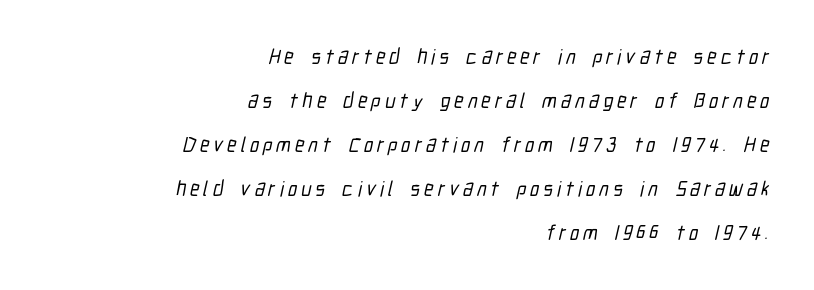
Q: Is the text underlined? A: No.
Q: How is the paragraph aligned? A: Right-aligned.
Q: Is the spacing between lines tight, normal or loose? A: Loose.
